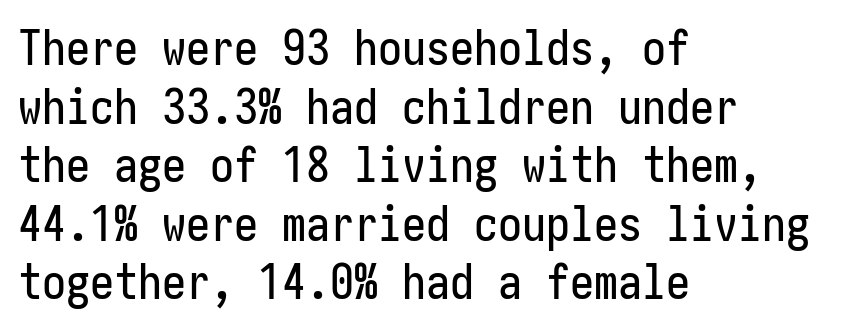
Q: Is the text italic (slanted)? A: No, it is upright.
Q: Is the typeface a serif or a sans-serif typeface? A: Sans-serif.
Q: Is the text underlined? A: No.
Q: How is the paragraph aligned? A: Left-aligned.
Q: Is the spacing between letters normal or unusually wide? A: Normal.
Q: Width (condensed, normal, or wide)? A: Condensed.
Q: Stroke contrast? A: Low.
Q: x-height? A: Medium.
